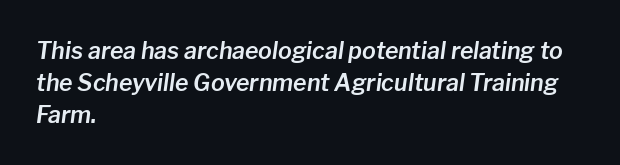
{"italic": "yes", "lean": "right", "slant_degrees": 8, "underline": "no", "align": "left", "line_spacing": "normal", "line_spacing_ratio": 1.39, "letter_spacing": "normal", "letter_spacing_em": 0.0, "glyph_px": 23}
